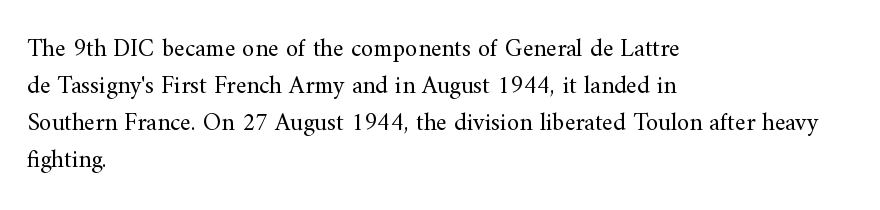
Q: Is the text bold? A: No.
Q: Is the text italic (slanted)? A: No, it is upright.
Q: Is the text underlined? A: No.
Q: How is the paragraph aligned? A: Left-aligned.
Q: Is the spacing between letters normal or unusually wide? A: Normal.
Q: Is the spacing between lines tight, normal or loose? A: Normal.
